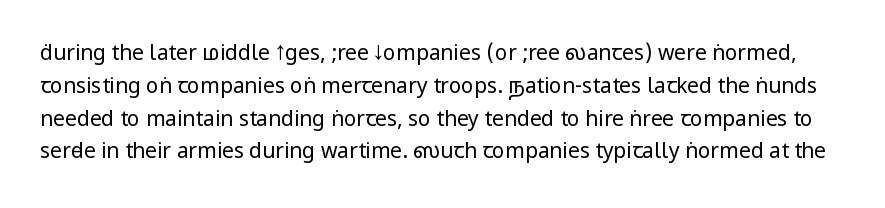
The image shows 21 px text type, upright; set normal line spacing (1.56x), normal letter spacing, not underlined.
